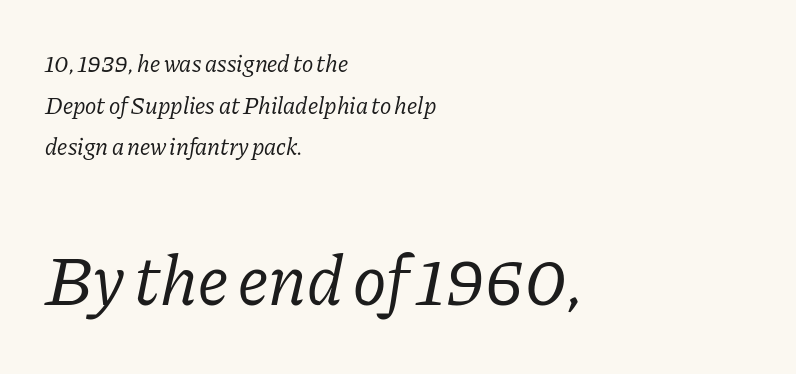
Proportional: the letters do not fall into vertical columns. Compared with typical body copy, the letter spacing here is the same. Unbolded letterforms with no extra heft. Yep, that's italic — everything's leaning. The following chunk of copy outweighs the initial chunk in type size.
